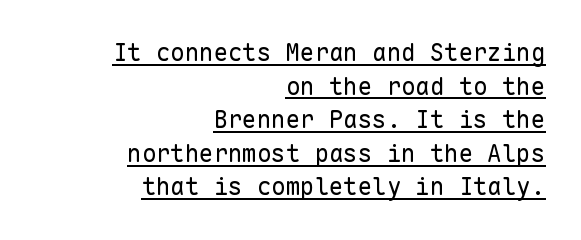
The letters stand straight up with perfectly vertical stems. A baseline rule has been typeset under these characters. Right-aligned paragraph, ragged on the left. Tracking value appears to be zero — textbook default spacing. Is the stroke heavy? The answer is a plain regular-or-lighter. A normal amount of white space separates one row of letters from the next.
